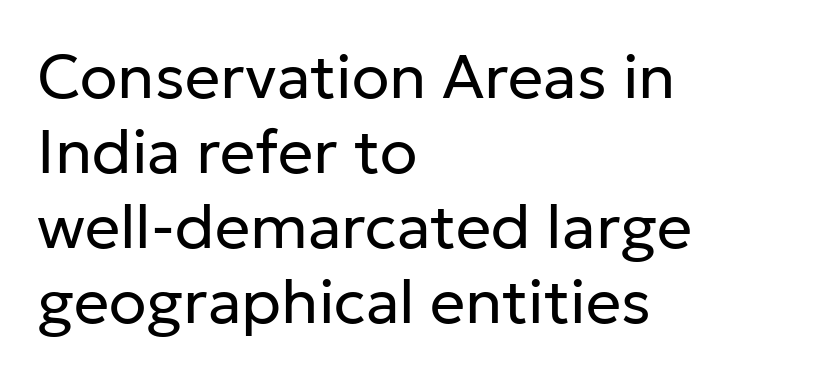
{"serif": "no", "italic": "no", "bold": "no", "weight": "regular", "width": "normal", "stroke_contrast": "low", "x_height": "medium", "monospaced": "no", "underline": "no", "align": "left", "line_spacing_ratio": 1.21, "letter_spacing": "normal", "letter_spacing_em": 0.0, "glyph_px": 62}
